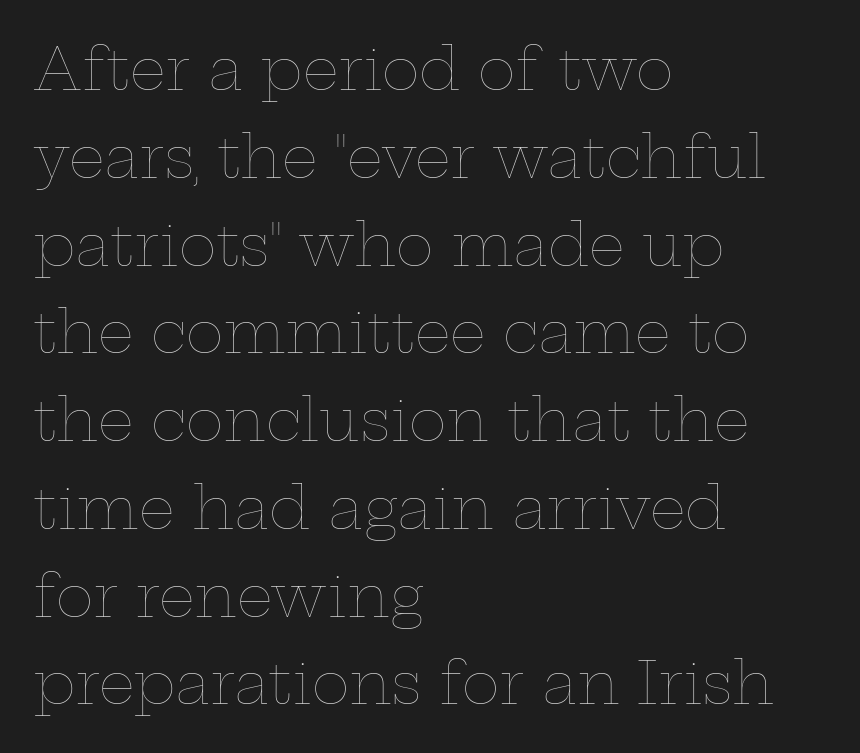
The lettering holds an erect, upright posture throughout. Honestly, there is no underline to notice here at all. The font is comparable to plain body text, perhaps lighter. Successive baselines arrive at the customary interval. Default kerning and tracking; the words read as compact shapes.
